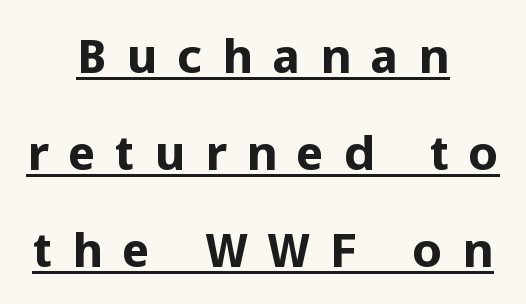
The image shows 48 px bold sans-serif type, upright; set centered, loose line spacing (2.02x), unusually wide letter spacing (+0.4 em), underlined; low stroke contrast and a medium x-height.
